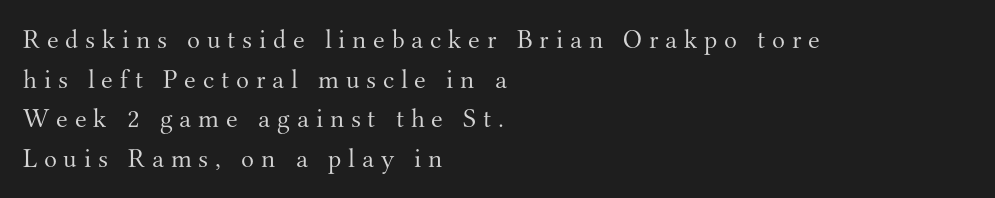
Q: Is the text bold? A: No.
Q: Is the text italic (slanted)? A: No, it is upright.
Q: Is the text underlined? A: No.
Q: How is the paragraph aligned? A: Left-aligned.
Q: Is the spacing between letters normal or unusually wide? A: Unusually wide.
Q: Is the spacing between lines tight, normal or loose? A: Normal.
